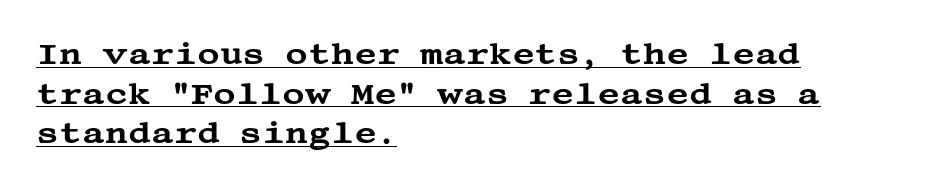
Q: Is the text italic (slanted)? A: No, it is upright.
Q: Is the typeface a serif or a sans-serif typeface? A: Serif.
Q: Is the text underlined? A: Yes.
Q: How is the paragraph aligned? A: Left-aligned.
Q: Is the spacing between letters normal or unusually wide? A: Normal.
Q: Is the spacing between lines tight, normal or loose? A: Normal.
Q: Width (condensed, normal, or wide)? A: Wide.
Q: Stroke contrast? A: Medium.
Q: x-height? A: Large.
